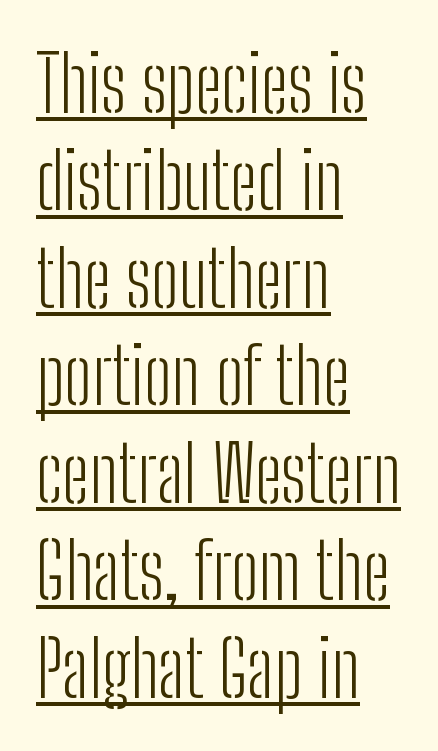
Ordinary non-slanted type is in use. Letter spacing: default. Observe the absence of serifs on each vertical stroke in this sample. Here the designer chose a conventional face with non-uniform glyph widths. Unbolded letterforms with no extra heft.
